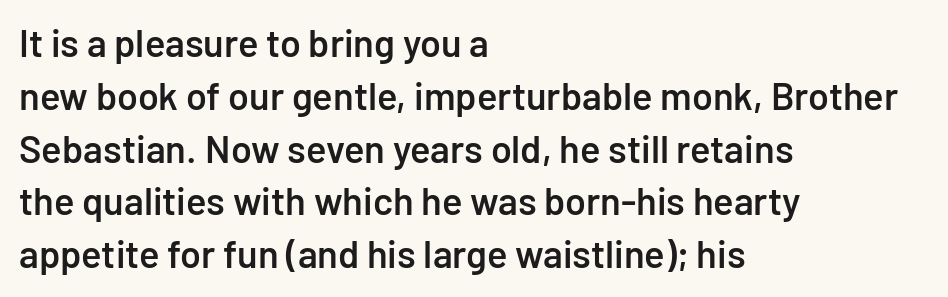
{"serif": "no", "italic": "no", "bold": "semi", "weight": "semibold", "width": "normal", "stroke_contrast": "low", "x_height": "medium", "monospaced": "no", "underline": "no", "align": "left", "line_spacing": "normal", "line_spacing_ratio": 1.39, "letter_spacing": "normal", "letter_spacing_em": 0.0, "glyph_px": 38}
